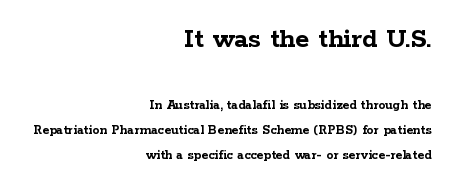
These lines are rendered in a variable-pitch font. A full-strength bold gives these letters their thick strokes. The specimen reads as upright at a glance. All the whitespace from short lines collects on the left.
